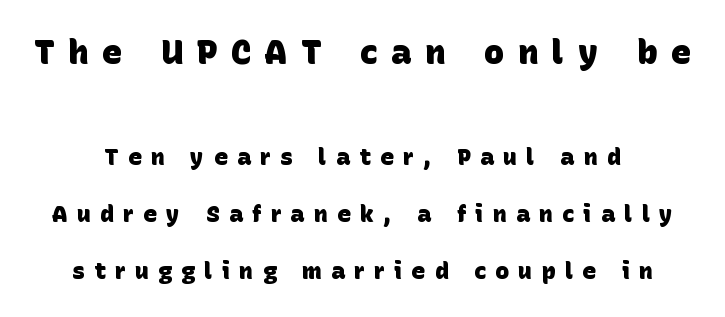
Clear beneath every line of the passage. Typographic density is high because the face is bold. This rendering employs a face without finishing strokes, i.e., a sans-serif. Spacing verdict: proportional, widths tailored to each character. Students, observe: this is what heavily led, spacious text looks like.
